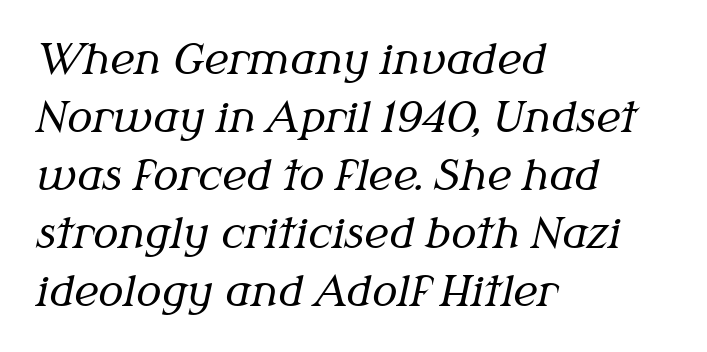
Caption: face not bold, strokes unweighted. Decoration check: the copy has no underline. This sample has the flowing, uneven cadence of proportional lettering. The lines sit at an ordinary, default distance from one another. The designer went with a serif here, giving each stem small feet.
